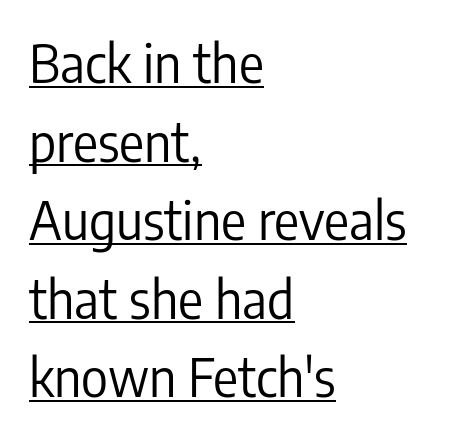
Stroke terminals: plain, sans-serif. The letters look calm and open, with moderate or lighter stems. The type is set solid horizontally, with unmodified tracking. Proportional: the letters do not fall into vertical columns.
